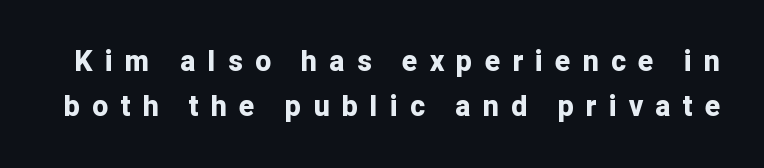
The image shows 28 px bold sans-serif type, upright; set normal line spacing (1.61x), unusually wide letter spacing (+0.45 em), not underlined; low stroke contrast and a medium x-height.
